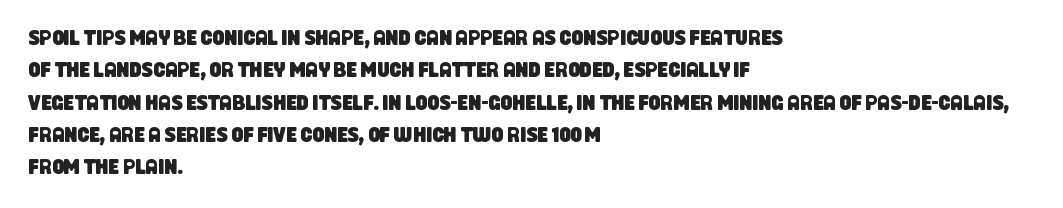
Type without underlining. Left-aligned paragraph, ragged on the right. Words appear dense and cohesive because spacing is normal. The rows are spaced the way most documents space them.
